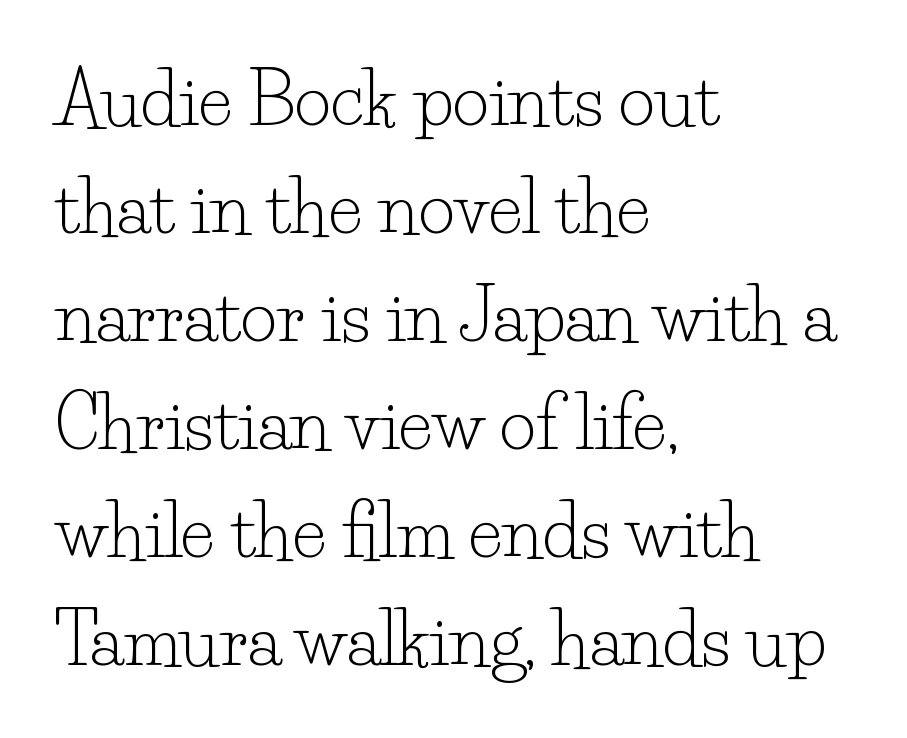
Think standard paragraph weight, or any step lighter than that. Note: serifs present on the glyphs. The gap between lines stays unmarked. Rendered with straight, roman letterforms.
